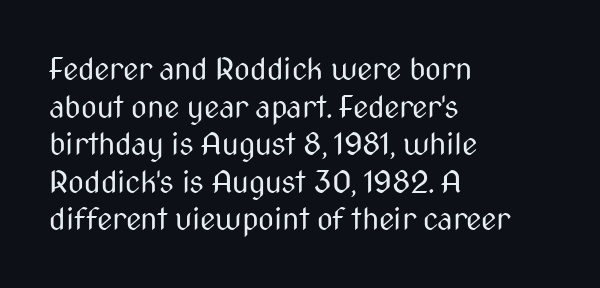
The image shows 31 px regular-weight, condensed sans-serif type, upright; set left-aligned, line spacing 1.21x, normal letter spacing, not underlined; medium stroke contrast and a medium x-height.
